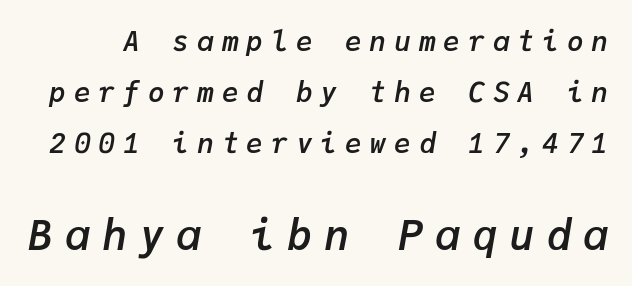
The image shows 42 px semibold type, italic (leaning right), monospaced; set line spacing 1.82x, unusually wide letter spacing (+0.28 em), not underlined; the second (bottom) block is 1.5x larger; low stroke contrast and a medium x-height.
